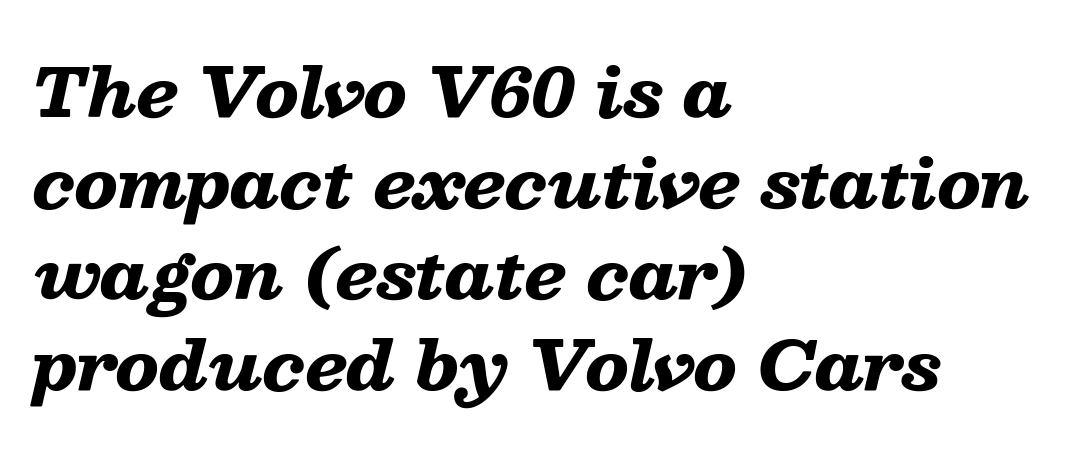
The text carries the slant typical of an italic or oblique font. How are the letters spaced? Ordinarily, with no added tracking. A student would call this left alignment; a typographer would say flush left, rag right. One glance says typical: line gaps are just what's usual. As a designer I'd log this as weight 700, bold. Think of a printed novel: that variable character pitch is what you see here.
